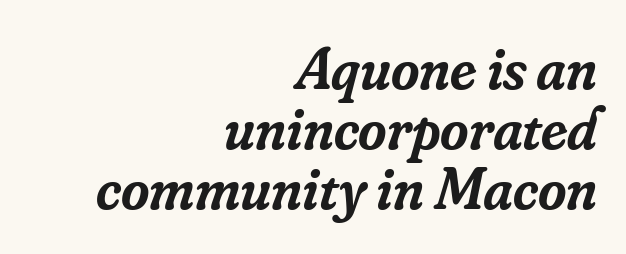
{"serif": "yes", "italic": "yes", "lean": "right", "slant_degrees": 16, "bold": "semi", "weight": "semibold", "width": "normal", "stroke_contrast": "low", "x_height": "small", "monospaced": "no", "underline": "no", "align": "right", "line_spacing": "tight", "line_spacing_ratio": 0.98, "letter_spacing": "normal", "letter_spacing_em": 0.0, "glyph_px": 61}
